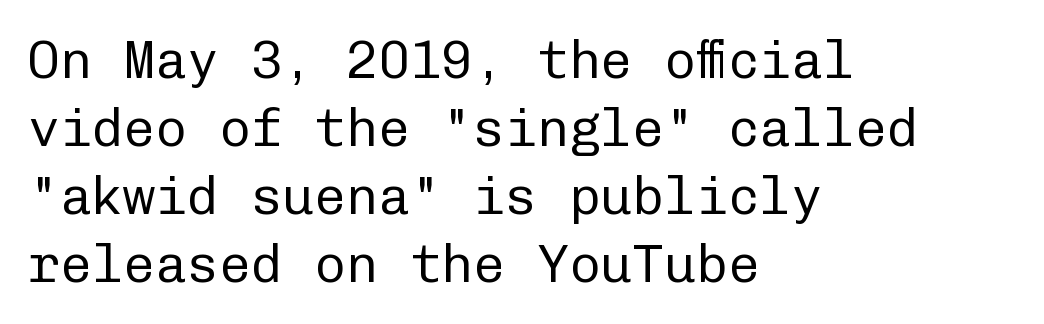
Posture: straight, roman, zero tilt. Default kerning and tracking; the words read as compact shapes. Is this a fixed-width face? Yes — each glyph sits in an identical cell. The lines sit at an ordinary, default distance from one another. A classic flush-left, rag-right setting is used for this passage.
